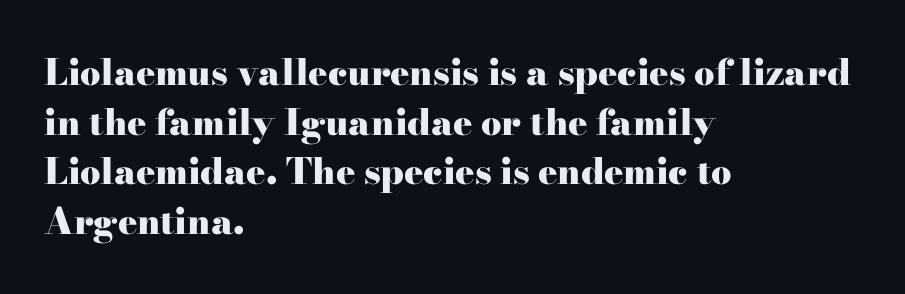
The image shows 36 px heavy, wide serif type, upright; set left-aligned, normal line spacing (1.38x), normal letter spacing, not underlined; high stroke contrast and a small x-height.
